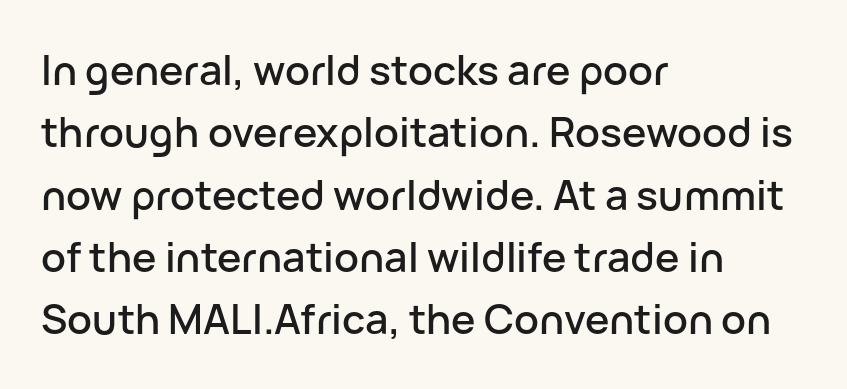
{"serif": "no", "italic": "no", "width": "normal", "stroke_contrast": "low", "x_height": "medium", "monospaced": "no", "underline": "no", "align": "left", "line_spacing": "normal", "line_spacing_ratio": 1.52, "letter_spacing": "normal", "letter_spacing_em": 0.0, "glyph_px": 41}
